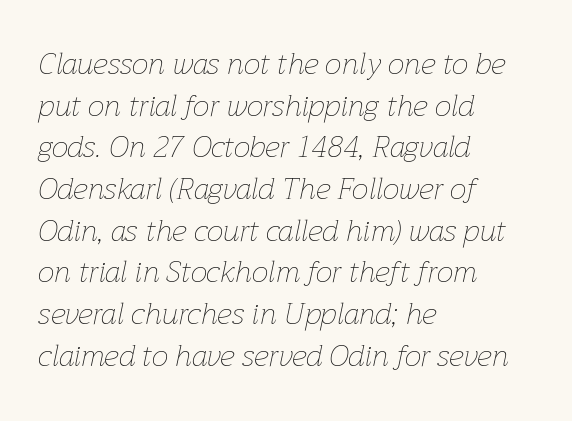
{"italic": "yes", "lean": "right", "slant_degrees": 12, "bold": "no", "weight": "thin", "width": "normal", "stroke_contrast": "low", "x_height": "medium", "monospaced": "no", "underline": "no", "align": "left", "line_spacing": "normal", "line_spacing_ratio": 1.39, "letter_spacing": "normal", "letter_spacing_em": 0.0, "glyph_px": 30}
